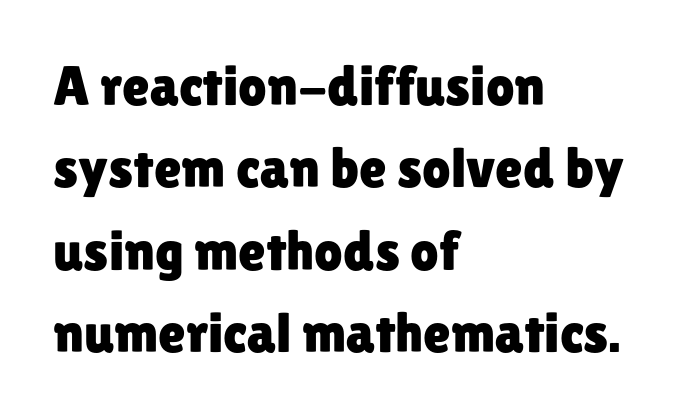
The image shows 56 px sans-serif type, upright; set left-aligned, normal line spacing (1.47x), normal letter spacing, not underlined; low stroke contrast and a medium x-height.
